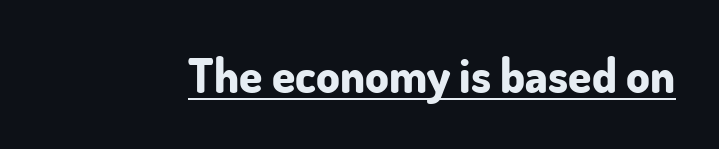
{"serif": "no", "italic": "no", "bold": "yes", "weight": "bold", "width": "normal", "stroke_contrast": "low", "x_height": "small", "monospaced": "no", "underline": "yes", "letter_spacing": "normal", "letter_spacing_em": 0.0, "glyph_px": 47}
